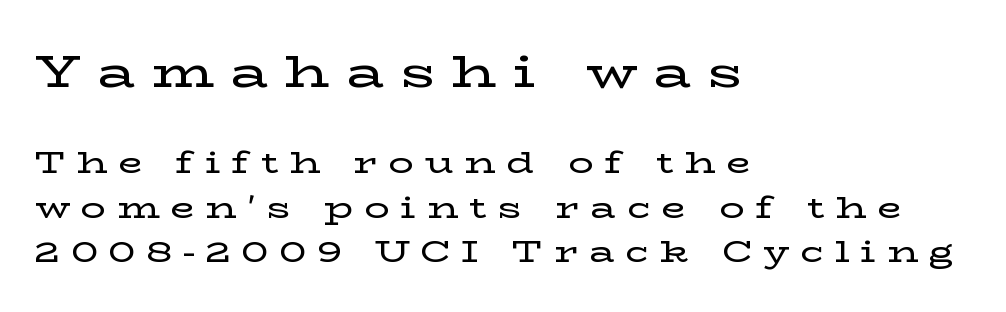
The image shows 46 px wide serif type, upright; set left-aligned, normal line spacing (1.44x), unusually wide letter spacing (+0.36 em), not underlined; the first (top) block is 1.48x larger; low stroke contrast and a medium x-height.
